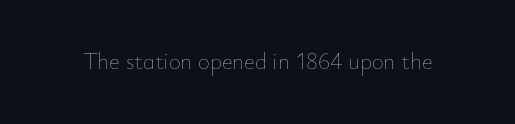
Q: Is the text bold? A: No.
Q: Is the text italic (slanted)? A: No, it is upright.
Q: Is the text underlined? A: No.
Q: Is the spacing between letters normal or unusually wide? A: Normal.
